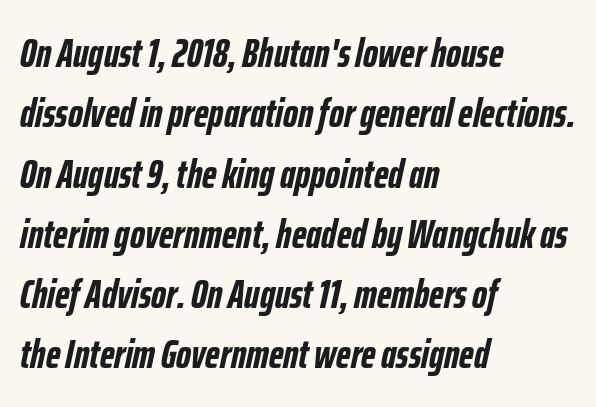
Unmarked baselines from the first word to the last. The face used here has the dense, thick strokes of a bold. You could not count columns in this text — the font is proportionally spaced. The face used here is rendered with its standard letterfit.
